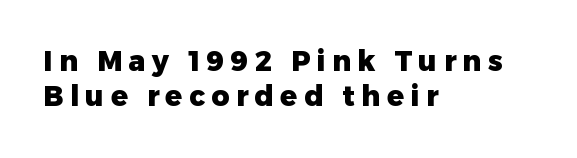
{"serif": "no", "italic": "no", "bold": "yes", "weight": "heavy", "width": "normal", "stroke_contrast": "low", "x_height": "medium", "monospaced": "no", "underline": "no", "align": "left", "line_spacing": "normal", "line_spacing_ratio": 1.26, "letter_spacing": "wide", "letter_spacing_em": 0.23, "glyph_px": 28}
